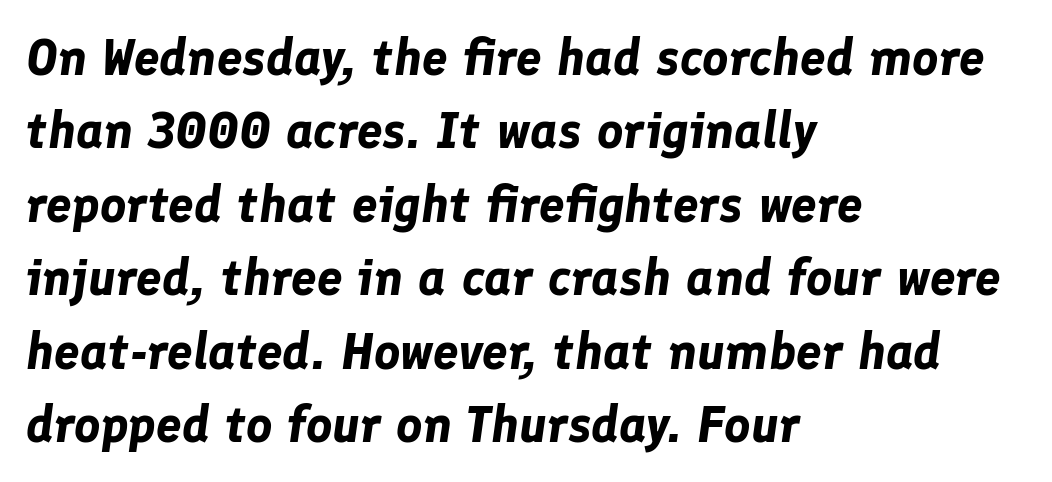
{"italic": "yes", "lean": "right", "slant_degrees": 8, "bold": "yes", "weight": "bold", "width": "normal", "stroke_contrast": "low", "x_height": "medium", "monospaced": "no", "underline": "no", "align": "left", "line_spacing": "normal", "line_spacing_ratio": 1.44, "letter_spacing": "normal", "letter_spacing_em": 0.0, "glyph_px": 51}
